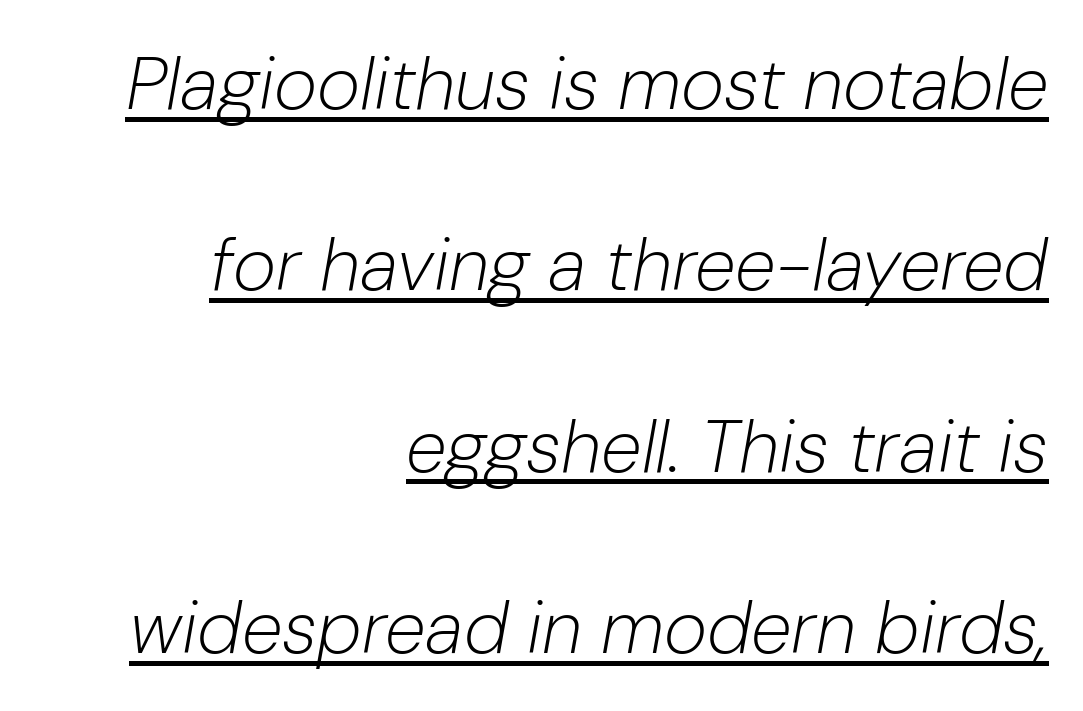
The face used here is proportionally spaced, like ordinary book or web type. No extra ink here — the face is not bold. Underline: present. Every character sits at an angle, as italics do.
